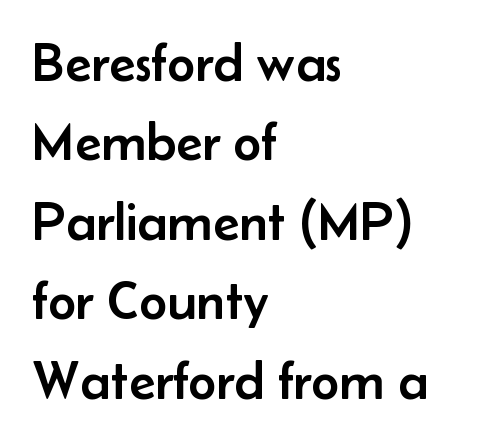
Q: Is the text italic (slanted)? A: No, it is upright.
Q: Is the typeface a serif or a sans-serif typeface? A: Sans-serif.
Q: Is the text underlined? A: No.
Q: How is the paragraph aligned? A: Left-aligned.
Q: Is the spacing between letters normal or unusually wide? A: Normal.
Q: Is the spacing between lines tight, normal or loose? A: Normal.
Q: Width (condensed, normal, or wide)? A: Normal.
Q: Stroke contrast? A: Low.
Q: x-height? A: Small.
Q: Monospaced? A: No.
